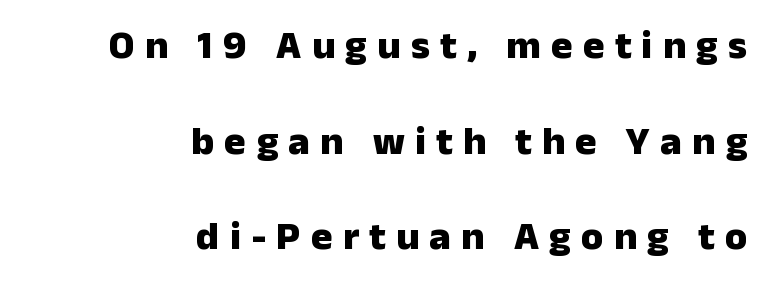
The image shows 40 px heavy sans-serif type, upright; set right-aligned, loose line spacing (2.39x), unusually wide letter spacing (+0.26 em), not underlined; low stroke contrast and a medium x-height.
